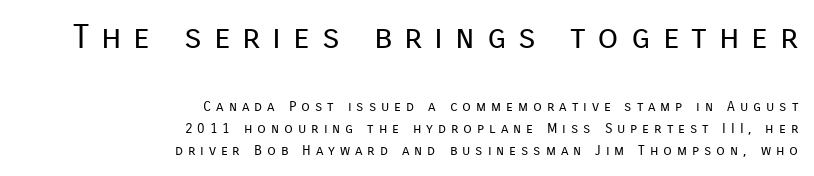
Spacing verdict: proportional, widths tailored to each character. Type style note: lacks serifs. The leading is moderate, giving the passage an even texture. Block one is the big one; block two sits smaller underneath. Line endings align vertically; line beginnings do not.
